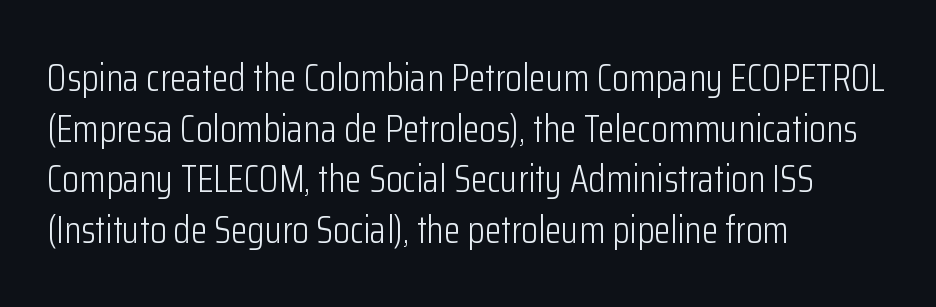
{"serif": "no", "italic": "no", "bold": "no", "weight": "light", "width": "condensed", "stroke_contrast": "low", "x_height": "medium", "monospaced": "no", "underline": "no", "align": "left", "line_spacing": "normal", "line_spacing_ratio": 1.33, "letter_spacing": "normal", "letter_spacing_em": 0.0, "glyph_px": 38}
